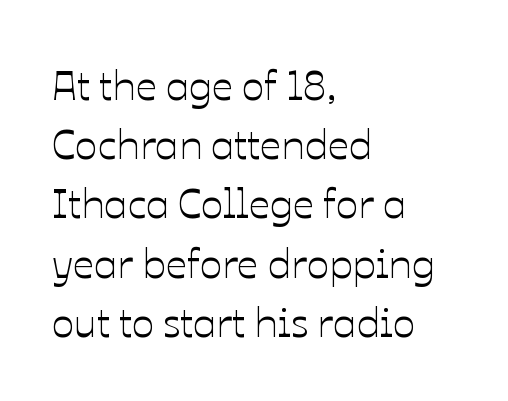
Q: Is the text italic (slanted)? A: No, it is upright.
Q: Is the text underlined? A: No.
Q: How is the paragraph aligned? A: Left-aligned.
Q: Is the spacing between letters normal or unusually wide? A: Normal.
Q: Is the spacing between lines tight, normal or loose? A: Normal.
Q: Width (condensed, normal, or wide)? A: Normal.
Q: Stroke contrast? A: Low.
Q: x-height? A: Medium.
Q: Monospaced? A: No.
